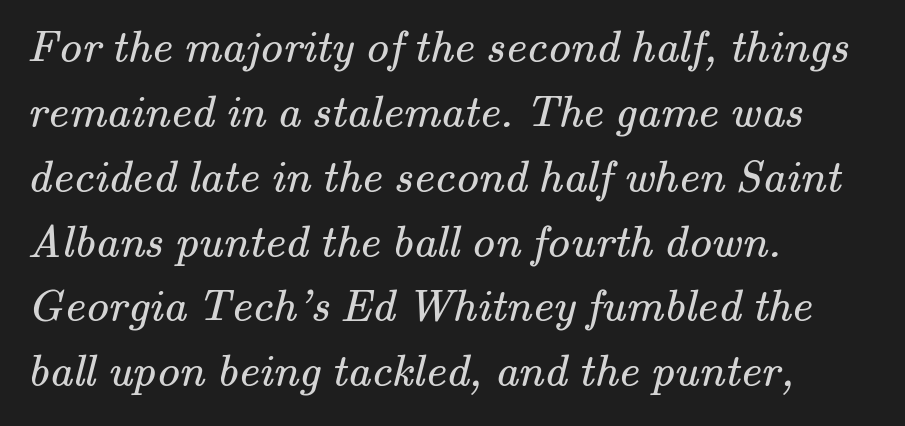
Q: Is the text bold? A: No.
Q: Is the typeface a serif or a sans-serif typeface? A: Serif.
Q: Is the text underlined? A: No.
Q: How is the paragraph aligned? A: Left-aligned.
Q: Is the spacing between letters normal or unusually wide? A: Normal.
Q: Is the spacing between lines tight, normal or loose? A: Normal.
Q: Width (condensed, normal, or wide)? A: Normal.
Q: Stroke contrast? A: Medium.
Q: x-height? A: Small.
Q: Monospaced? A: No.
